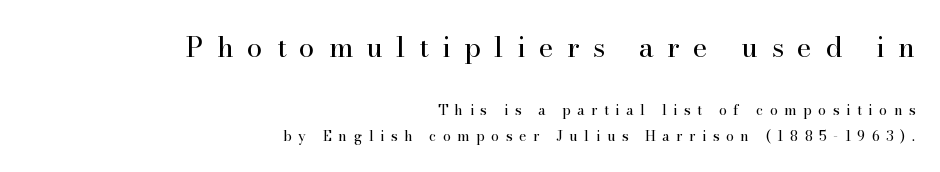
Q: Is the text bold? A: No.
Q: Is the text italic (slanted)? A: No, it is upright.
Q: Is the typeface a serif or a sans-serif typeface? A: Serif.
Q: Is the text underlined? A: No.
Q: How is the paragraph aligned? A: Right-aligned.
Q: Is the spacing between letters normal or unusually wide? A: Unusually wide.
Q: Which block of text is set in a larger size, the first (top) or the second (bottom)? A: The first (top) one.
Q: Width (condensed, normal, or wide)? A: Normal.
Q: Stroke contrast? A: High.
Q: x-height? A: Small.
Q: Monospaced? A: No.
